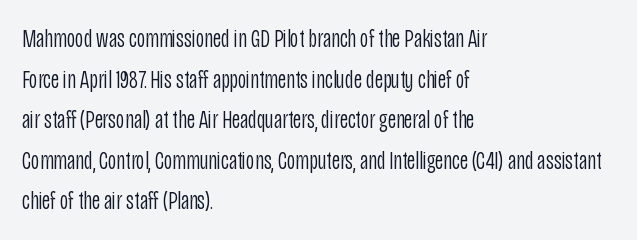
{"italic": "no", "bold": "no", "underline": "no", "align": "left", "line_spacing": "normal", "line_spacing_ratio": 1.56, "letter_spacing": "normal", "letter_spacing_em": 0.0, "glyph_px": 26}
